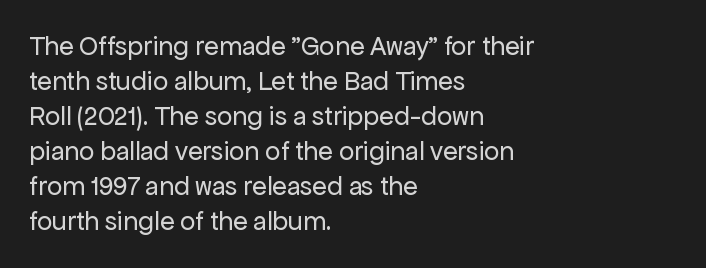
Style check: upright. Plain, unruled lines of type. The paragraph has a hard left edge and a soft right edge. This rendering leaves character spacing at its baseline value. A typesetter would call this leading conventional body-copy spacing. These glyphs show unthickened strokes, regular width or finer.
